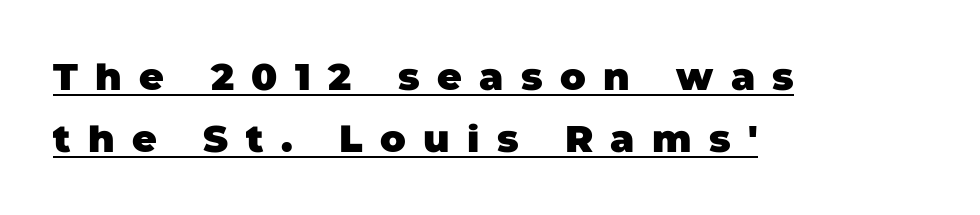
Q: Is the text bold? A: Yes.
Q: Is the typeface a serif or a sans-serif typeface? A: Sans-serif.
Q: Is the text underlined? A: Yes.
Q: How is the paragraph aligned? A: Left-aligned.
Q: Is the spacing between letters normal or unusually wide? A: Unusually wide.
Q: Is the spacing between lines tight, normal or loose? A: Normal.
Q: Width (condensed, normal, or wide)? A: Normal.
Q: Stroke contrast? A: Low.
Q: x-height? A: Large.
Q: Monospaced? A: No.
